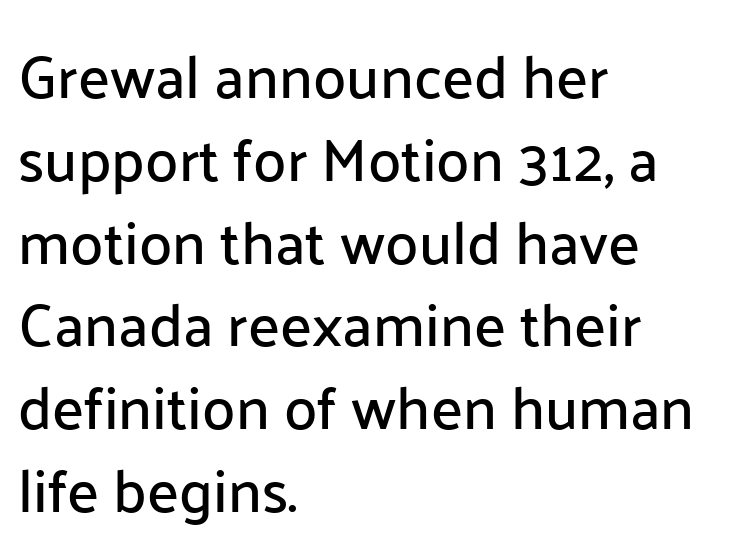
Character widths vary here, with narrow letters taking less room than wide ones. The words here are not underlined. The letters stand straight up with perfectly vertical stems. The rows are spaced the way most documents space them. The compositor pushed each line to the left boundary. There is no visible air inserted between adjacent glyphs.
